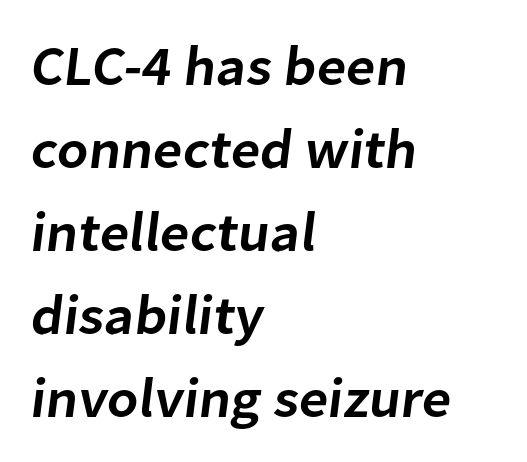
{"serif": "no", "bold": "semi", "weight": "semibold", "width": "normal", "stroke_contrast": "low", "x_height": "medium", "monospaced": "no", "underline": "no", "align": "left", "line_spacing": "normal", "line_spacing_ratio": 1.48, "letter_spacing": "normal", "letter_spacing_em": 0.0, "glyph_px": 56}
